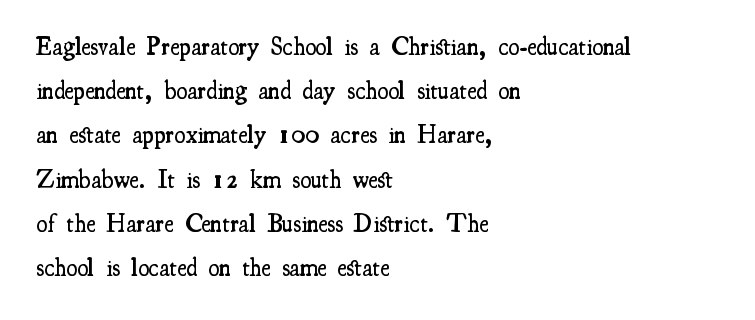
Q: Is the text bold? A: Semi-bold.
Q: Is the text italic (slanted)? A: No, it is upright.
Q: Is the text underlined? A: No.
Q: How is the paragraph aligned? A: Left-aligned.
Q: Is the spacing between letters normal or unusually wide? A: Normal.
